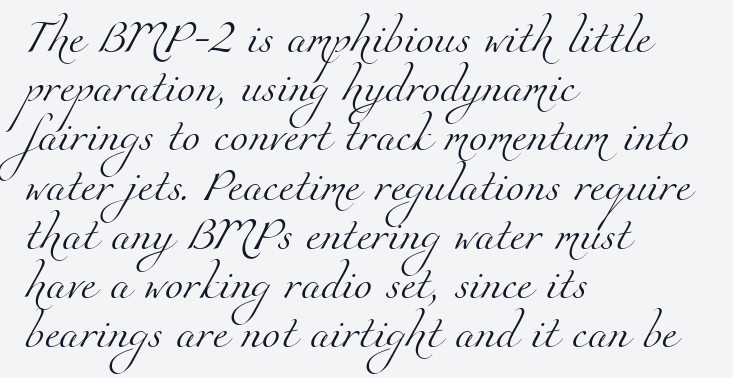
Notice how the passage keeps a crisp vertical edge on the left only. Quick note: interline space is typical. Check under the words: just untouched page. Default kerning and tracking; the words read as compact shapes.
